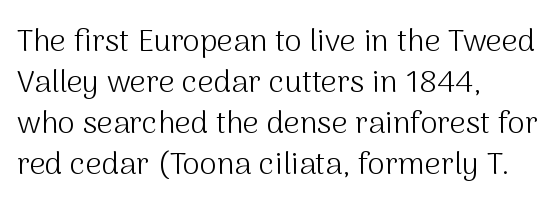
The image shows 31 px light sans-serif type, upright; set left-aligned, normal line spacing (1.32x), normal letter spacing, not underlined; medium stroke contrast and a medium x-height.
